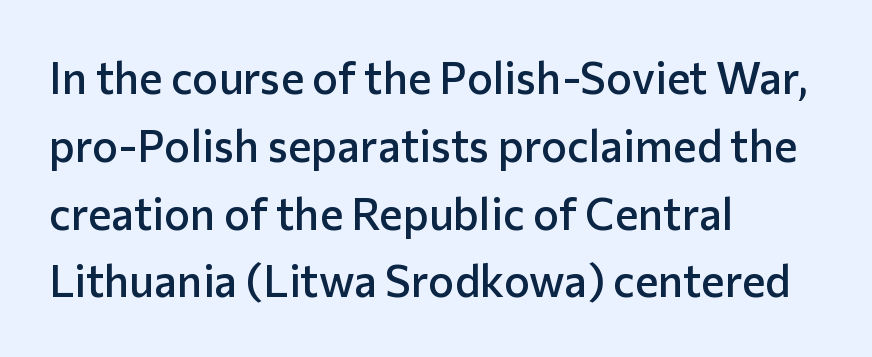
There is no visible air inserted between adjacent glyphs. The rendering uses natural spacing where letterforms have individual widths. No italicization has been applied; the sample stays upright. Each row of text sits above clean, open space.
